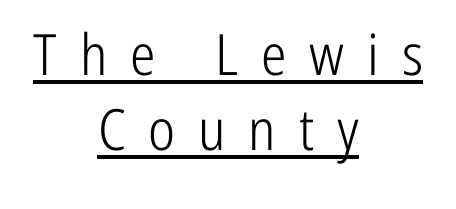
Q: Is the text bold? A: No.
Q: Is the text italic (slanted)? A: No, it is upright.
Q: Is the typeface a serif or a sans-serif typeface? A: Sans-serif.
Q: Is the text underlined? A: Yes.
Q: How is the paragraph aligned? A: Centered.
Q: Is the spacing between letters normal or unusually wide? A: Unusually wide.
Q: Is the spacing between lines tight, normal or loose? A: Normal.
Q: Width (condensed, normal, or wide)? A: Condensed.
Q: Stroke contrast? A: Low.
Q: x-height? A: Medium.
Q: Monospaced? A: No.
